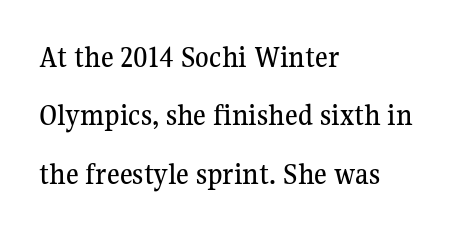
The image shows 31 px serif type, upright; set left-aligned, line spacing 1.88x, normal letter spacing, not underlined; medium stroke contrast and a medium x-height.
